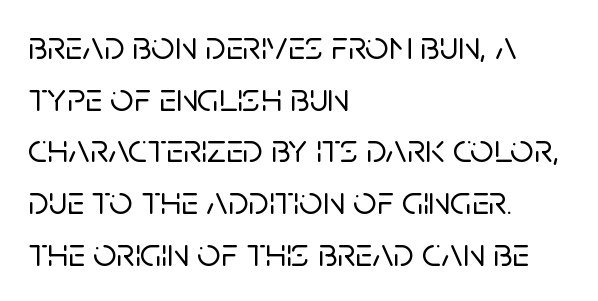
The image shows 41 px sans-serif type, upright; set left-aligned, normal line spacing (1.26x), normal letter spacing, not underlined; low stroke contrast and a large x-height.
